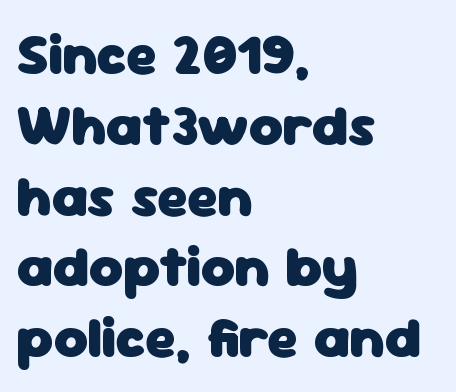
Bare-footed words on every line. Letterform terminals end flat and unadorned throughout the passage. Reading down the block, your eye returns to a fixed left position each line. These lines keep a tight, regular rhythm from letter to letter.
